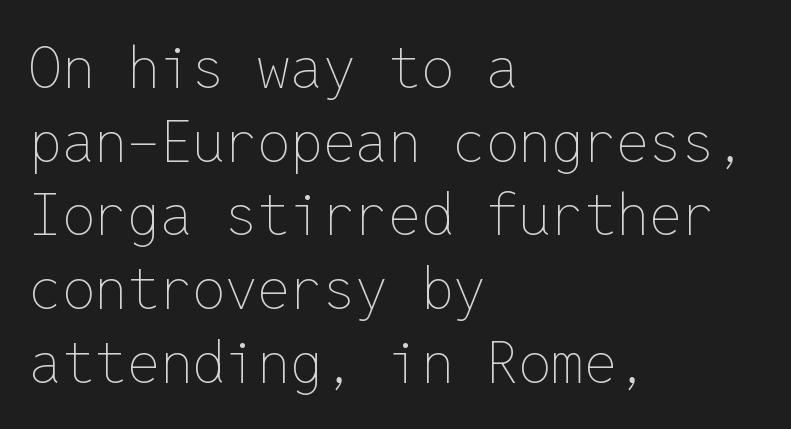
The image shows 58 px thin type, upright, monospaced; set left-aligned, normal line spacing (1.27x), normal letter spacing, not underlined; low stroke contrast and a medium x-height.
